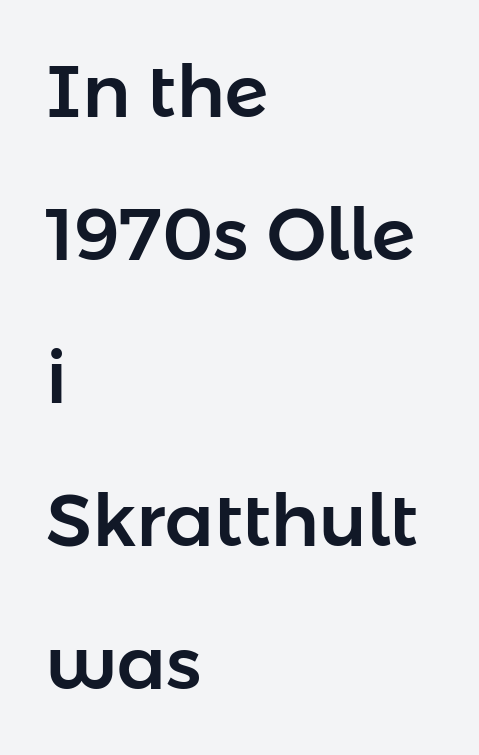
{"serif": "no", "italic": "no", "width": "normal", "stroke_contrast": "low", "x_height": "medium", "monospaced": "no", "underline": "no", "align": "left", "line_spacing": "loose", "line_spacing_ratio": 1.96, "letter_spacing": "normal", "letter_spacing_em": 0.0, "glyph_px": 73}
